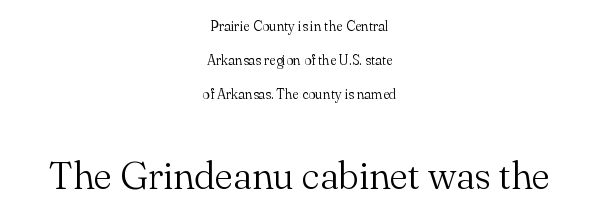
Q: Is the text bold? A: No.
Q: Is the text italic (slanted)? A: No, it is upright.
Q: Is the typeface a serif or a sans-serif typeface? A: Serif.
Q: Is the text underlined? A: No.
Q: How is the paragraph aligned? A: Centered.
Q: Is the spacing between letters normal or unusually wide? A: Normal.
Q: Is the spacing between lines tight, normal or loose? A: Loose.
Q: Which block of text is set in a larger size, the first (top) or the second (bottom)? A: The second (bottom) one.
Q: Width (condensed, normal, or wide)? A: Normal.
Q: Stroke contrast? A: Medium.
Q: x-height? A: Small.
Q: Monospaced? A: No.
